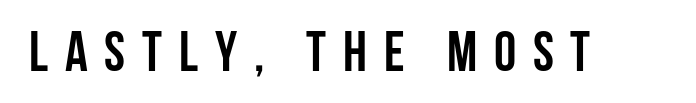
Q: Is the text bold? A: Yes.
Q: Is the text italic (slanted)? A: No, it is upright.
Q: Is the typeface a serif or a sans-serif typeface? A: Sans-serif.
Q: Is the text underlined? A: No.
Q: Is the spacing between letters normal or unusually wide? A: Unusually wide.
Q: Width (condensed, normal, or wide)? A: Condensed.
Q: Stroke contrast? A: Low.
Q: x-height? A: Large.
Q: Monospaced? A: No.
